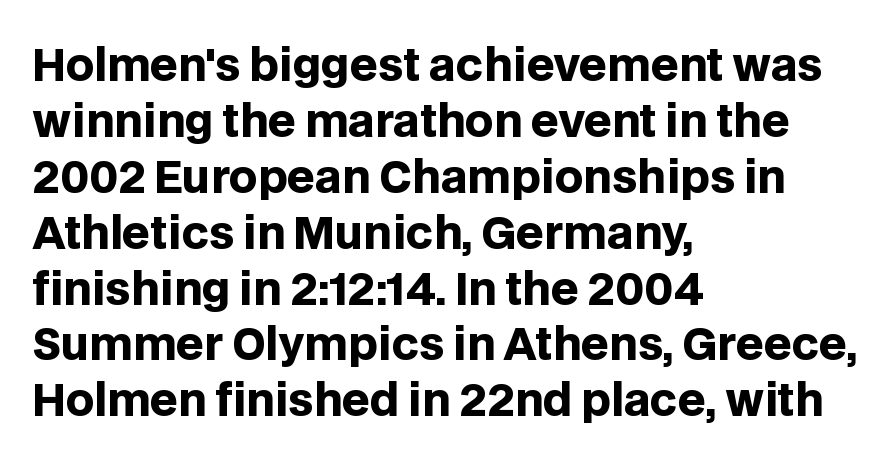
All the whitespace from short lines collects on the right. The passage shown is typed in a proportional face where columns would drift. Each row of text sits above clean, open space. The letters sit at their default tracking, neither squeezed nor spread. The sample has been set heavy, in full bold.
